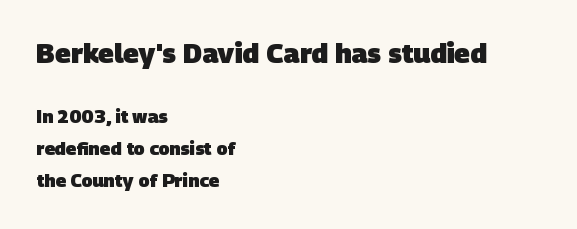
{"bold": "yes", "underline": "no", "align": "left", "line_spacing_ratio": 1.77, "letter_spacing": "normal", "letter_spacing_em": 0.0, "larger_block": "first", "size_ratio": 1.5, "glyph_px": 27}
